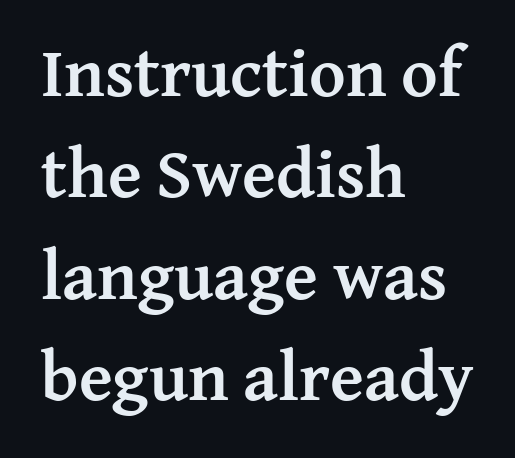
Q: Is the text bold? A: Yes.
Q: Is the text italic (slanted)? A: No, it is upright.
Q: Is the typeface a serif or a sans-serif typeface? A: Serif.
Q: Is the text underlined? A: No.
Q: How is the paragraph aligned? A: Left-aligned.
Q: Is the spacing between letters normal or unusually wide? A: Normal.
Q: Is the spacing between lines tight, normal or loose? A: Normal.
Q: Width (condensed, normal, or wide)? A: Normal.
Q: Stroke contrast? A: Medium.
Q: x-height? A: Medium.
Q: Monospaced? A: No.
